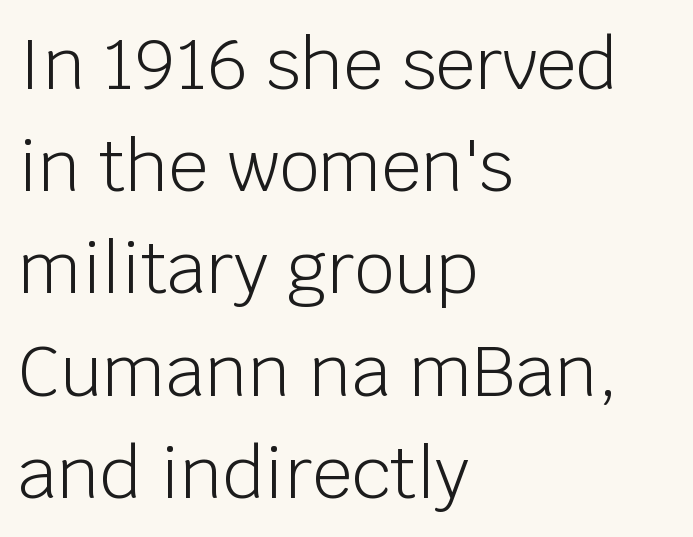
The face looks like a standard text weight, possibly lighter. Honestly, there is no underline to notice here at all. One-word summary of the alignment: left. Spacing between characters is what you'd get straight out of the box. The font's upright variant was chosen for this text. The letters advance in unequal steps, a hallmark of proportional type.
